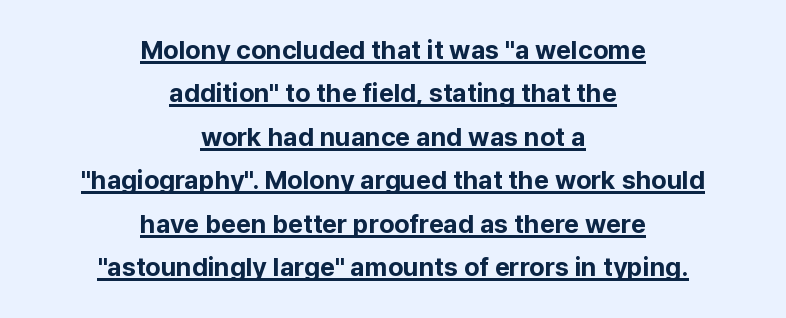
{"italic": "no", "bold": "yes", "underline": "yes", "align": "center", "line_spacing": "normal", "line_spacing_ratio": 1.67, "letter_spacing": "normal", "letter_spacing_em": 0.0, "glyph_px": 26}
